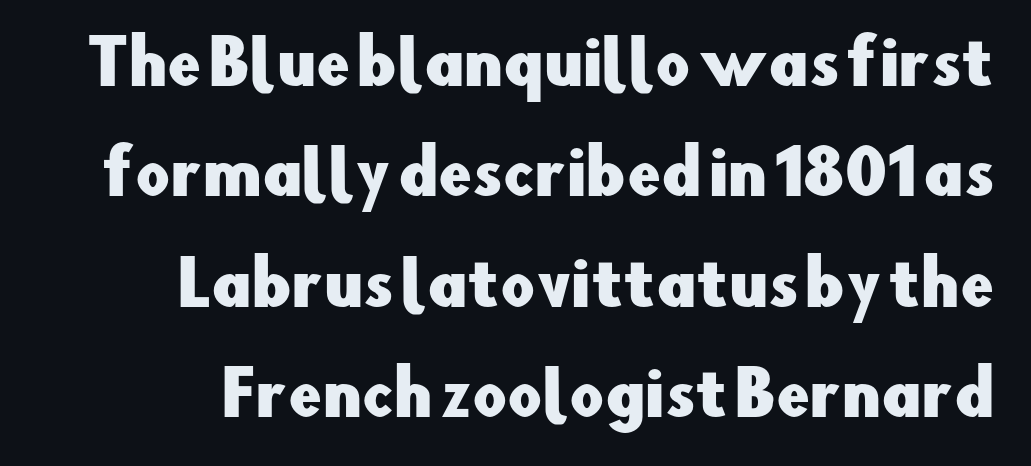
{"serif": "no", "italic": "no", "width": "normal", "stroke_contrast": "low", "x_height": "small", "monospaced": "no", "underline": "no", "line_spacing_ratio": 1.84, "letter_spacing": "normal", "letter_spacing_em": 0.0, "glyph_px": 60}
